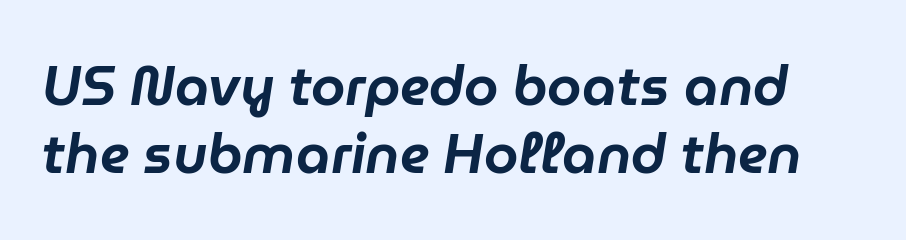
The image shows 55 px text type, italic (leaning right); set line spacing 1.23x, normal letter spacing, not underlined; low stroke contrast and a medium x-height.
